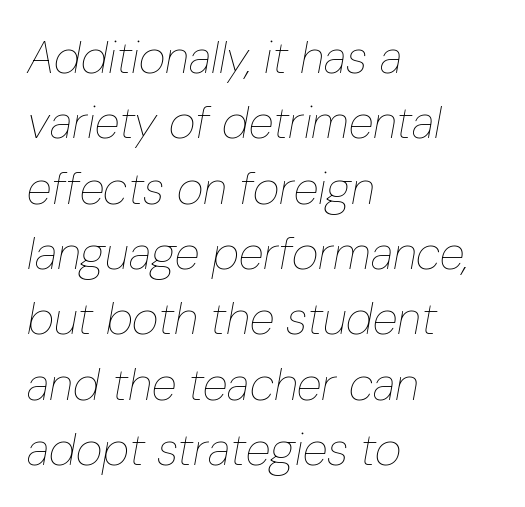
The image shows 46 px thin, condensed type, italic (leaning right); set left-aligned, normal line spacing (1.42x), normal letter spacing, not underlined; low stroke contrast and a medium x-height.
